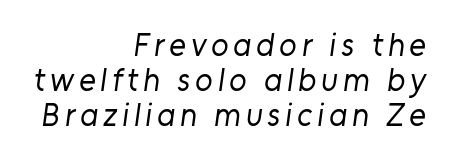
{"serif": "no", "bold": "no", "weight": "regular", "width": "normal", "stroke_contrast": "low", "x_height": "medium", "monospaced": "no", "underline": "no", "align": "right", "line_spacing": "tight", "line_spacing_ratio": 1.09, "glyph_px": 32}
